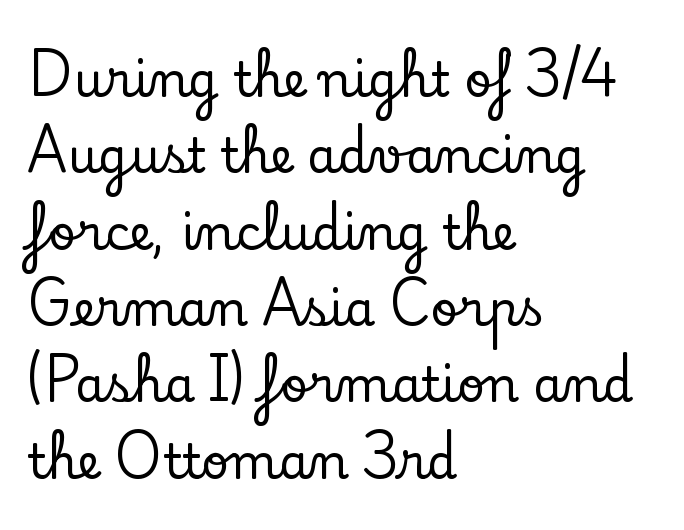
{"italic": "no", "width": "normal", "stroke_contrast": "low", "x_height": "small", "monospaced": "no", "underline": "no", "align": "left", "line_spacing": "normal", "line_spacing_ratio": 1.59, "letter_spacing": "normal", "letter_spacing_em": 0.0, "glyph_px": 48}
